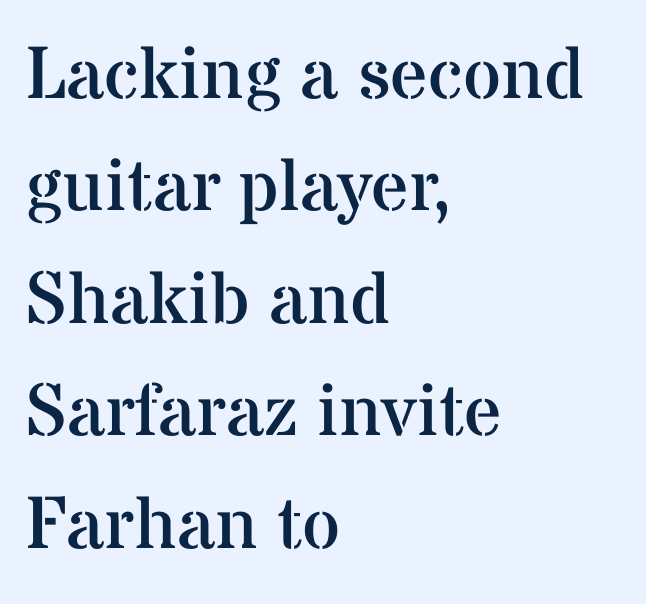
{"serif": "yes", "italic": "no", "bold": "no", "weight": "regular", "width": "normal", "stroke_contrast": "medium", "x_height": "medium", "monospaced": "no", "underline": "no", "align": "left", "line_spacing": "normal", "line_spacing_ratio": 1.52, "letter_spacing": "normal", "letter_spacing_em": 0.0, "glyph_px": 74}
